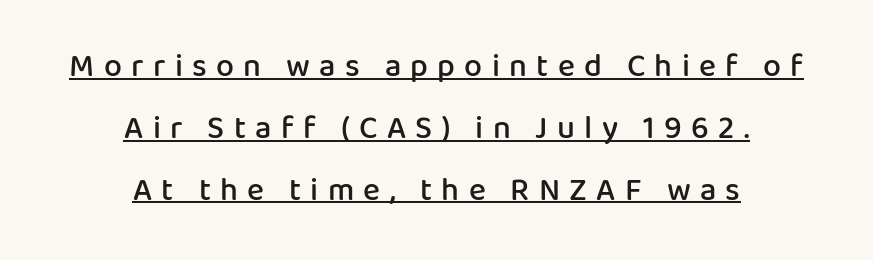
Q: Is the text bold? A: Semi-bold.
Q: Is the text italic (slanted)? A: No, it is upright.
Q: Is the typeface a serif or a sans-serif typeface? A: Sans-serif.
Q: Is the text underlined? A: Yes.
Q: How is the paragraph aligned? A: Centered.
Q: Is the spacing between letters normal or unusually wide? A: Unusually wide.
Q: Is the spacing between lines tight, normal or loose? A: Loose.
Q: Width (condensed, normal, or wide)? A: Normal.
Q: Stroke contrast? A: Low.
Q: x-height? A: Medium.
Q: Monospaced? A: No.
